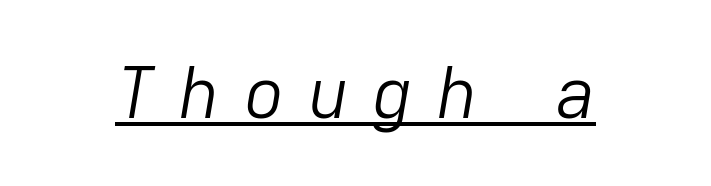
A typesetter would call this proportional, since set widths differ per character. The passage shown leans; its letterforms are oblique. Heaviness? Minimal to ordinary, like unemphasized prose. Honestly, the letter spacing is so wide it's the main thing you notice.
